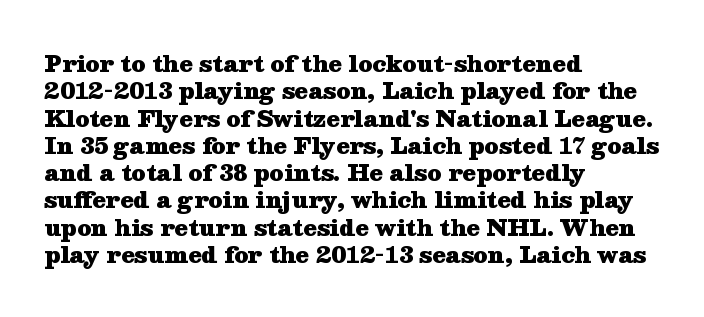
The image shows 22 px bold type, upright; set left-aligned, line spacing 1.24x, normal letter spacing, not underlined.
